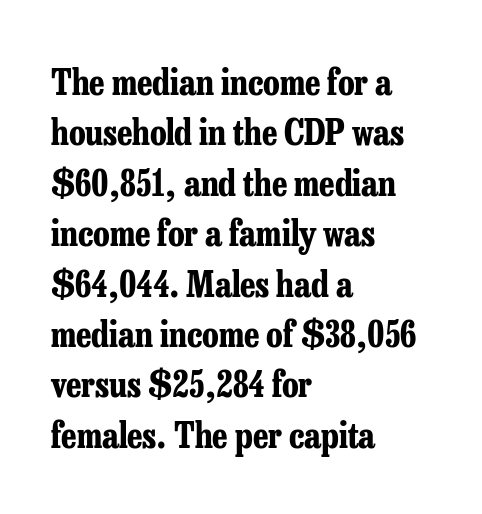
The image shows 35 px bold, condensed serif type, upright; set left-aligned, normal line spacing (1.44x), normal letter spacing, not underlined; low stroke contrast and a medium x-height.
